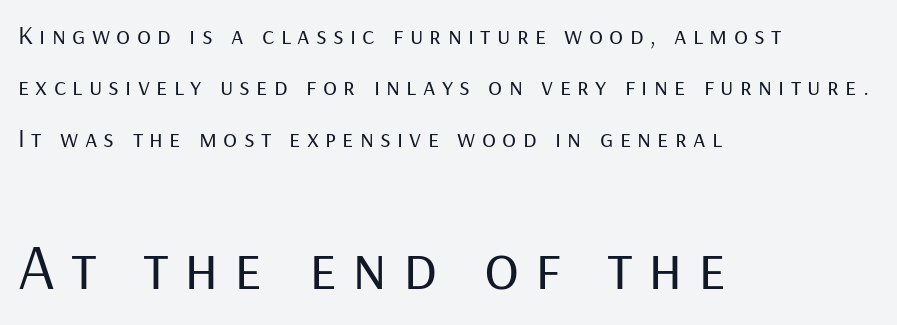
The letters look calm and open, with moderate or lighter stems. Note the varied advance widths — an 'i' is clearly narrower than an 'm'. The block of text is sparse from top to bottom, with ample space between rows. These lines were composed using upright roman letters.
